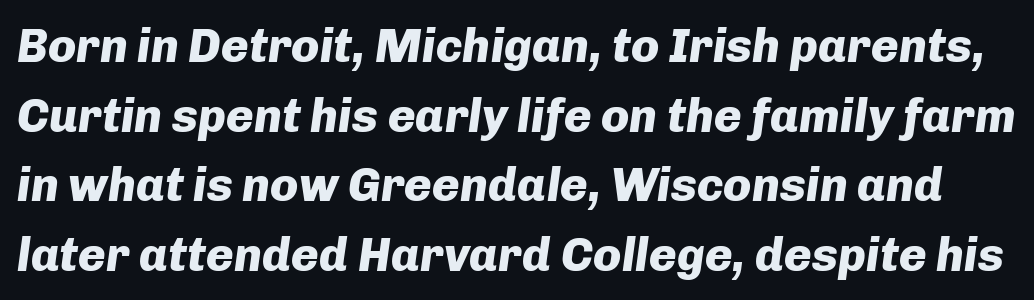
The image shows 47 px heavy type, italic (leaning right); set normal line spacing (1.48x), normal letter spacing, not underlined; low stroke contrast and a medium x-height.
